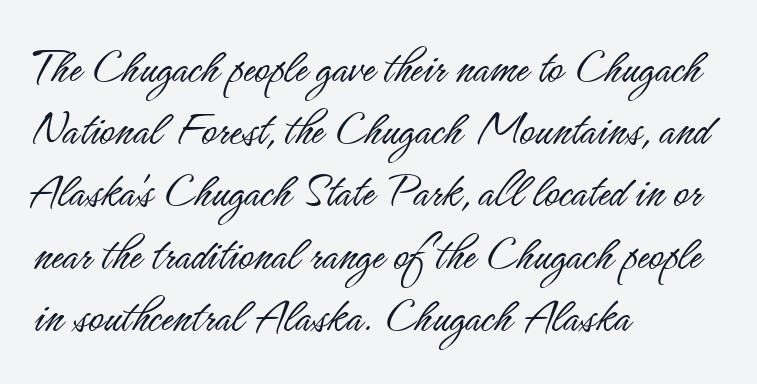
The designer went with a sans here, leaving each stem footless. Decoration check: the copy has no underline. Stems here are at most as thick as an everyday book face. The text block is weighted toward the left margin, trailing off unevenly rightward. Here the designer chose a conventional face with non-uniform glyph widths.
